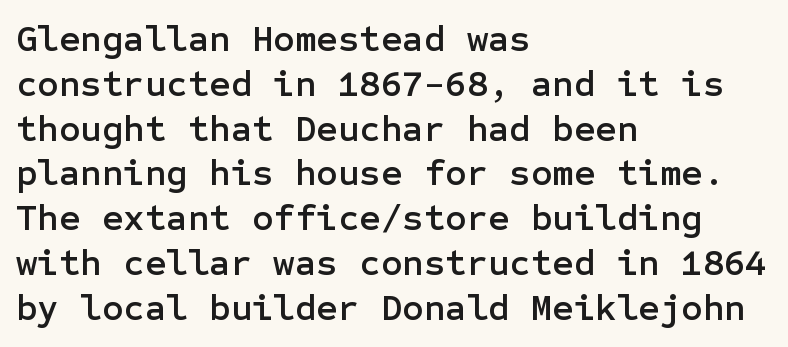
{"serif": "no", "italic": "no", "width": "normal", "stroke_contrast": "low", "x_height": "medium", "underline": "no", "align": "left", "line_spacing_ratio": 1.21, "letter_spacing": "normal", "letter_spacing_em": 0.0, "glyph_px": 37}
